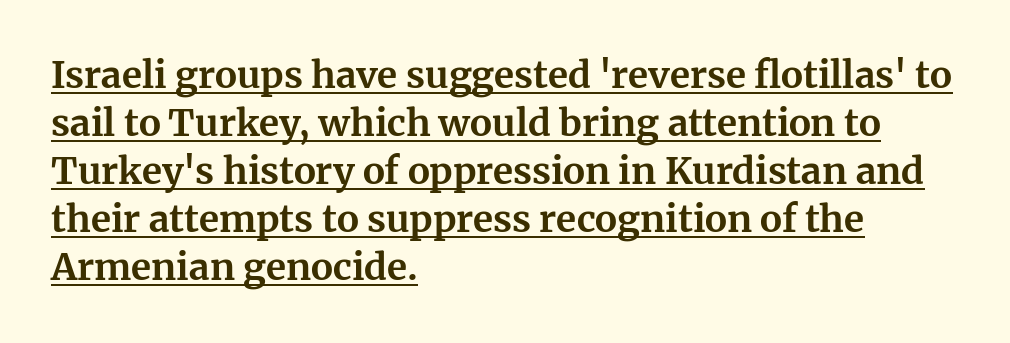
Unlike italic type, these characters show no tilt at all. I'd describe the lettering as bold — thick and assertive. In terms of letterspacing, this is plain default setting. Here the designer chose a conventional face with non-uniform glyph widths.
